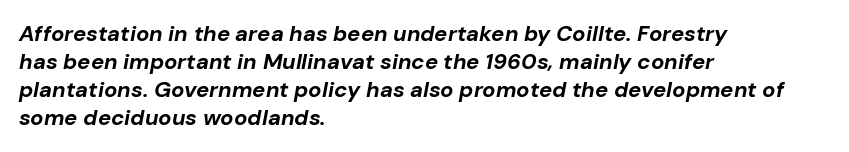
Q: Is the text bold? A: Yes.
Q: Is the text italic (slanted)? A: Yes, it leans right by about 10 degrees.
Q: Is the text underlined? A: No.
Q: How is the paragraph aligned? A: Left-aligned.
Q: Is the spacing between letters normal or unusually wide? A: Normal.
Q: Is the spacing between lines tight, normal or loose? A: Normal.
